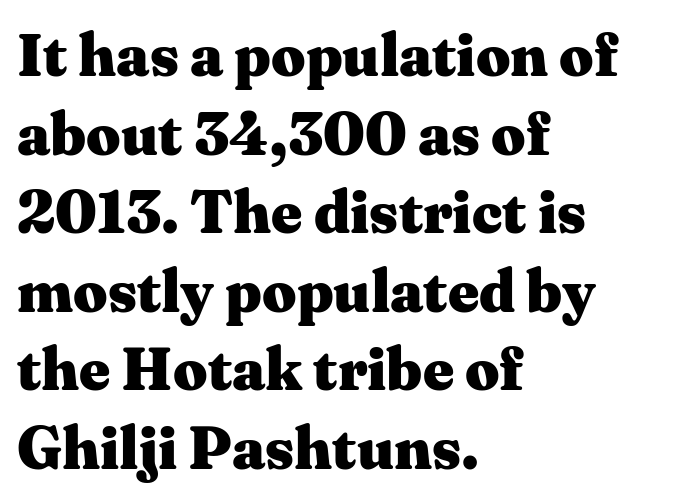
Q: Is the text bold? A: Yes.
Q: Is the text italic (slanted)? A: No, it is upright.
Q: Is the typeface a serif or a sans-serif typeface? A: Serif.
Q: Is the text underlined? A: No.
Q: How is the paragraph aligned? A: Left-aligned.
Q: Is the spacing between letters normal or unusually wide? A: Normal.
Q: Is the spacing between lines tight, normal or loose? A: Normal.
Q: Width (condensed, normal, or wide)? A: Wide.
Q: Stroke contrast? A: Medium.
Q: x-height? A: Medium.
Q: Monospaced? A: No.
